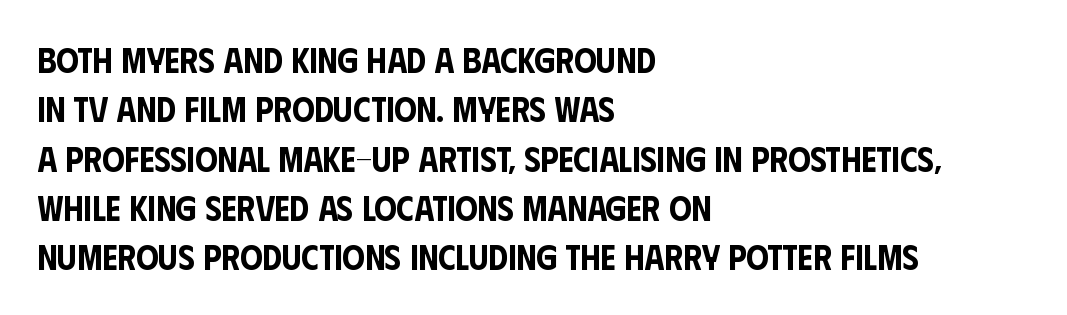
Q: Is the text italic (slanted)? A: No, it is upright.
Q: Is the typeface a serif or a sans-serif typeface? A: Sans-serif.
Q: Is the text underlined? A: No.
Q: How is the paragraph aligned? A: Left-aligned.
Q: Is the spacing between letters normal or unusually wide? A: Normal.
Q: Is the spacing between lines tight, normal or loose? A: Normal.
Q: Width (condensed, normal, or wide)? A: Condensed.
Q: Stroke contrast? A: Low.
Q: x-height? A: Large.
Q: Monospaced? A: No.
